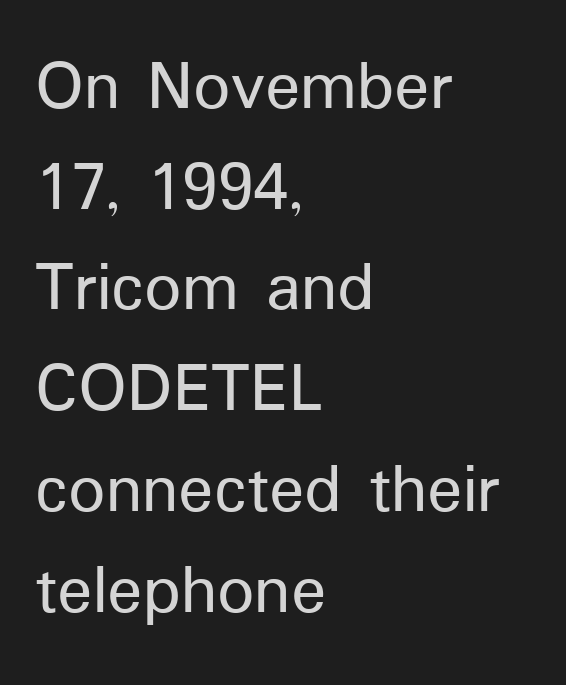
The image shows 73 px sans-serif type, upright; set left-aligned, normal line spacing (1.38x), normal letter spacing, not underlined; low stroke contrast and a medium x-height.
